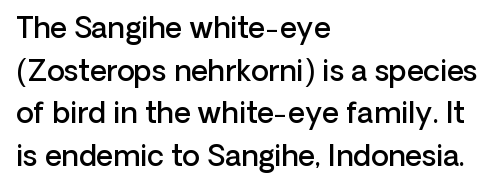
Q: Is the text bold? A: Semi-bold.
Q: Is the text italic (slanted)? A: No, it is upright.
Q: Is the typeface a serif or a sans-serif typeface? A: Sans-serif.
Q: Is the text underlined? A: No.
Q: How is the paragraph aligned? A: Left-aligned.
Q: Is the spacing between letters normal or unusually wide? A: Normal.
Q: Is the spacing between lines tight, normal or loose? A: Normal.
Q: Width (condensed, normal, or wide)? A: Normal.
Q: Stroke contrast? A: Low.
Q: x-height? A: Medium.
Q: Monospaced? A: No.
